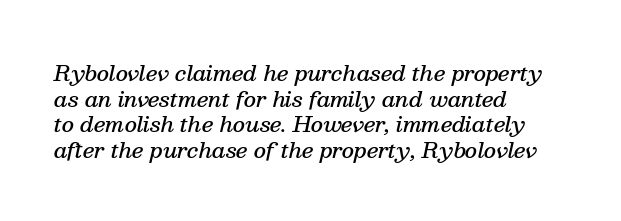
Q: Is the text bold? A: Semi-bold.
Q: Is the text italic (slanted)? A: Yes, it leans right by about 13 degrees.
Q: Is the text underlined? A: No.
Q: How is the paragraph aligned? A: Left-aligned.
Q: Is the spacing between letters normal or unusually wide? A: Normal.
